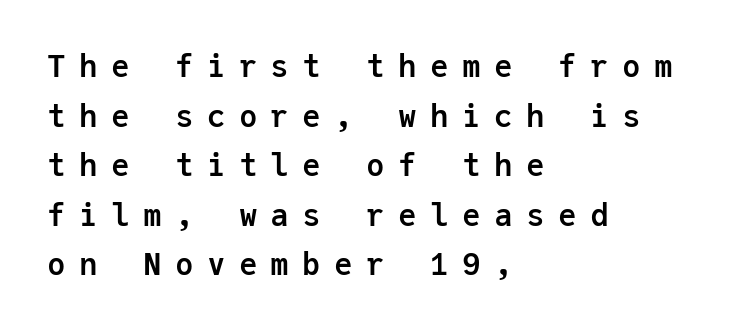
What's the leading like? Ordinary, nothing unusual. Unlike italic type, these characters show no tilt at all. Plain, unruled lines of type. You could only call the tracking loose — the letters float apart. Its strokes are broad and dark, the hallmark of bold type.
